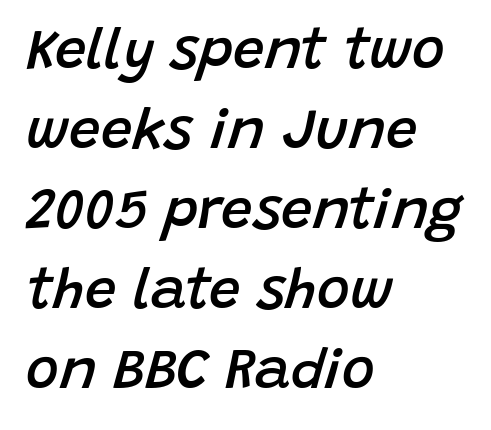
Q: Is the text bold? A: Semi-bold.
Q: Is the text italic (slanted)? A: Yes, it leans right by about 15 degrees.
Q: Is the text underlined? A: No.
Q: How is the paragraph aligned? A: Left-aligned.
Q: Is the spacing between letters normal or unusually wide? A: Normal.
Q: Is the spacing between lines tight, normal or loose? A: Normal.
Q: Width (condensed, normal, or wide)? A: Normal.
Q: Stroke contrast? A: Low.
Q: x-height? A: Large.
Q: Monospaced? A: No.
